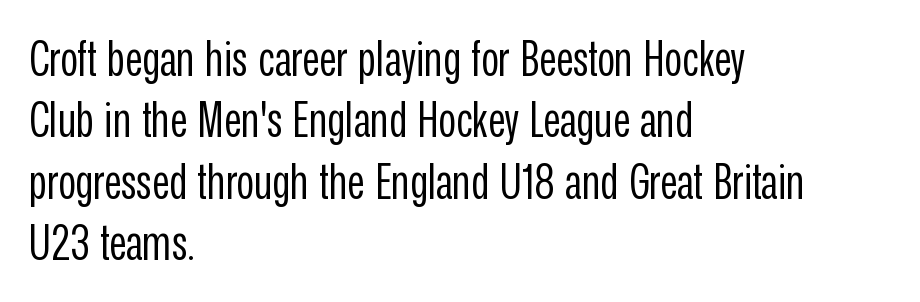
The image shows 48 px regular-weight, condensed sans-serif type, upright; set left-aligned, normal line spacing (1.28x), normal letter spacing, not underlined; low stroke contrast and a medium x-height.
